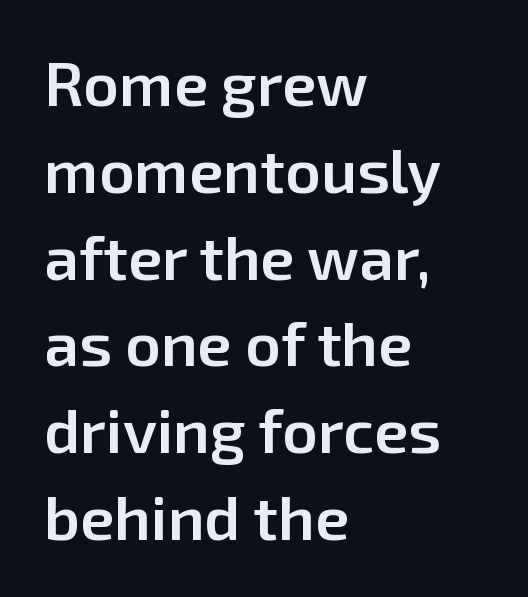
The text block is weighted toward the left margin, trailing off unevenly rightward. Examine the stroke ends and you'll find no serifs. A typesetter would mark this as roman, not italic. What weight is shown? A semibold, between regular and bold. What stands out about the letter spacing? Nothing — it is the standard amount.
